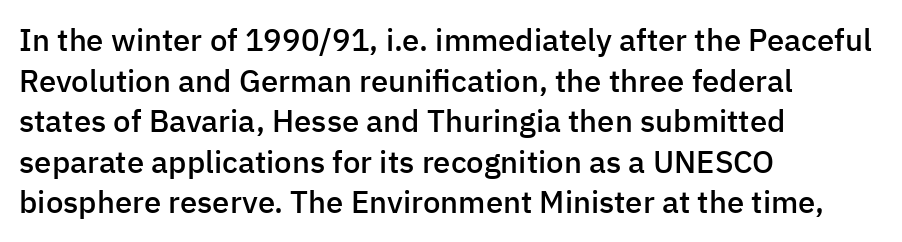
Q: Is the text bold? A: Semi-bold.
Q: Is the text italic (slanted)? A: No, it is upright.
Q: Is the typeface a serif or a sans-serif typeface? A: Sans-serif.
Q: Is the text underlined? A: No.
Q: How is the paragraph aligned? A: Left-aligned.
Q: Is the spacing between letters normal or unusually wide? A: Normal.
Q: Is the spacing between lines tight, normal or loose? A: Normal.
Q: Width (condensed, normal, or wide)? A: Normal.
Q: Stroke contrast? A: Low.
Q: x-height? A: Medium.
Q: Monospaced? A: No.
